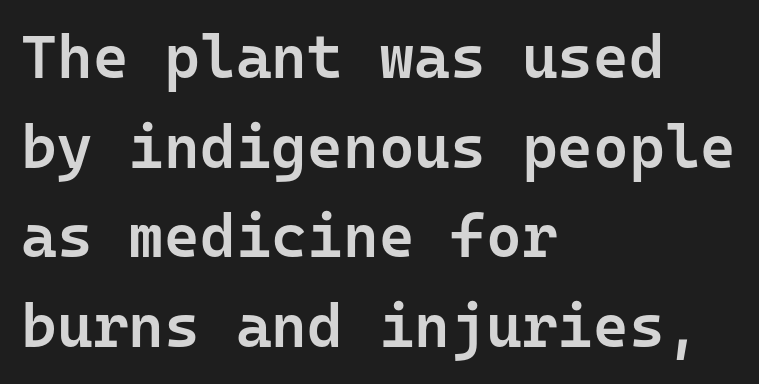
Q: Is the text bold? A: Semi-bold.
Q: Is the text italic (slanted)? A: No, it is upright.
Q: Is the typeface a serif or a sans-serif typeface? A: Sans-serif.
Q: Is the text underlined? A: No.
Q: How is the paragraph aligned? A: Left-aligned.
Q: Is the spacing between letters normal or unusually wide? A: Normal.
Q: Is the spacing between lines tight, normal or loose? A: Normal.
Q: Width (condensed, normal, or wide)? A: Normal.
Q: Stroke contrast? A: Low.
Q: x-height? A: Medium.
Q: Monospaced? A: Yes.
